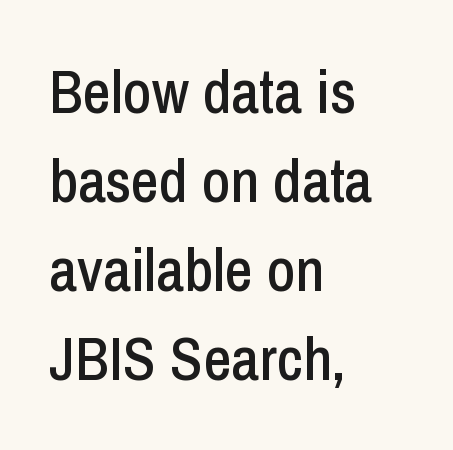
The image shows 61 px condensed sans-serif type, upright; set left-aligned, normal line spacing (1.46x), normal letter spacing, not underlined; low stroke contrast and a medium x-height.
